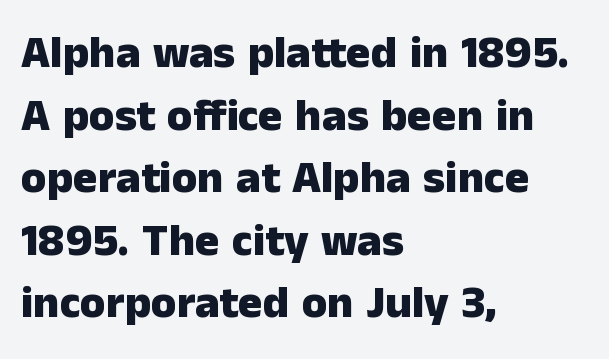
The image shows 46 px heavy sans-serif type, upright; set left-aligned, normal line spacing (1.36x), normal letter spacing, not underlined; low stroke contrast and a medium x-height.
